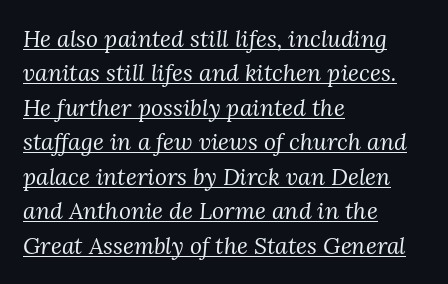
The image shows 23 px text type, italic (leaning right); set left-aligned, normal line spacing (1.5x), normal letter spacing, underlined.
